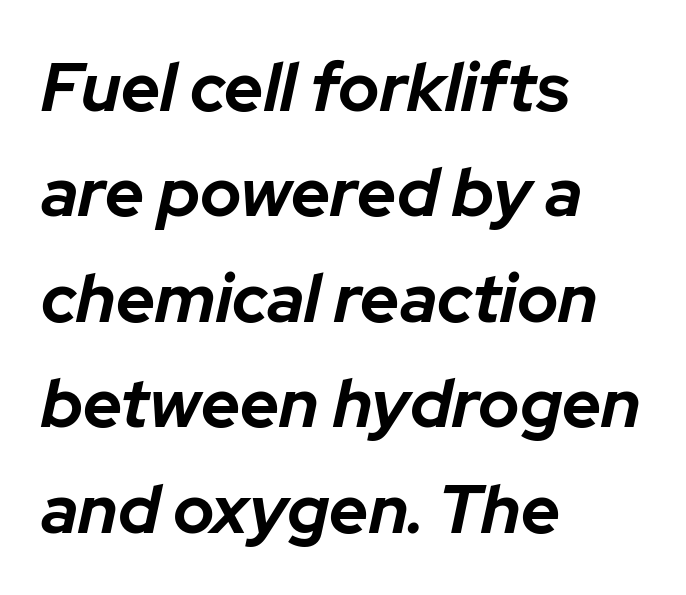
Q: Is the text bold? A: Yes.
Q: Is the text italic (slanted)? A: Yes, it leans right by about 12 degrees.
Q: Is the text underlined? A: No.
Q: How is the paragraph aligned? A: Left-aligned.
Q: Is the spacing between letters normal or unusually wide? A: Normal.
Q: Is the spacing between lines tight, normal or loose? A: Normal.
Q: Width (condensed, normal, or wide)? A: Normal.
Q: Stroke contrast? A: Low.
Q: x-height? A: Medium.
Q: Monospaced? A: No.
